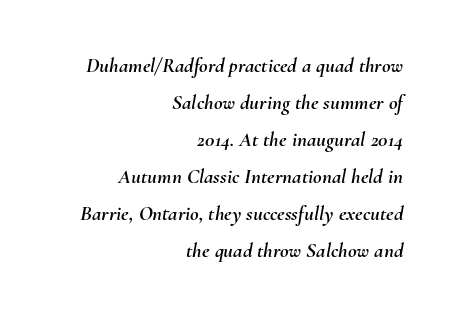
Q: Is the text italic (slanted)? A: Yes, it leans right by about 10 degrees.
Q: Is the text underlined? A: No.
Q: How is the paragraph aligned? A: Right-aligned.
Q: Is the spacing between letters normal or unusually wide? A: Normal.
